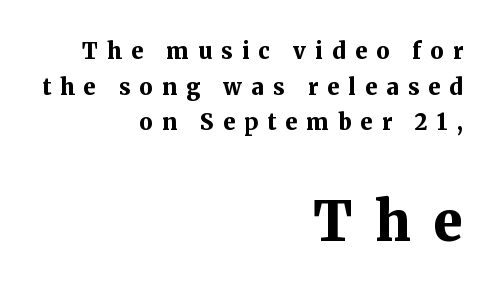
Leading: standard. A typesetter would call this proportional, since set widths differ per character. Characters follow at a spacing far wider than the type designer built in. Serifs: yes, visible at the terminals of the letterforms. I'd describe the lettering as bold — thick and assertive.
